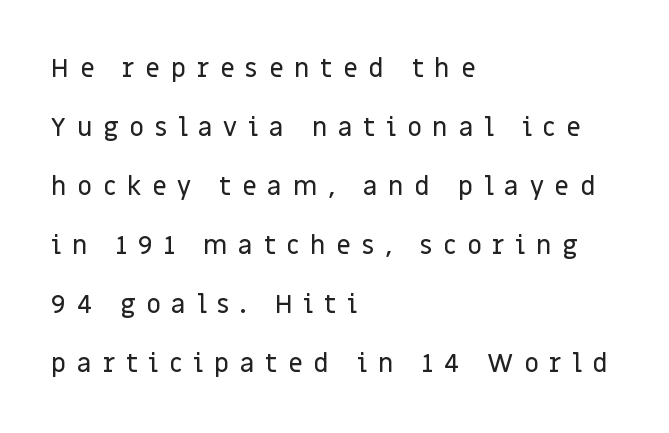
Q: Is the text italic (slanted)? A: No, it is upright.
Q: Is the text underlined? A: No.
Q: How is the paragraph aligned? A: Left-aligned.
Q: Is the spacing between letters normal or unusually wide? A: Unusually wide.
Q: Is the spacing between lines tight, normal or loose? A: Loose.
